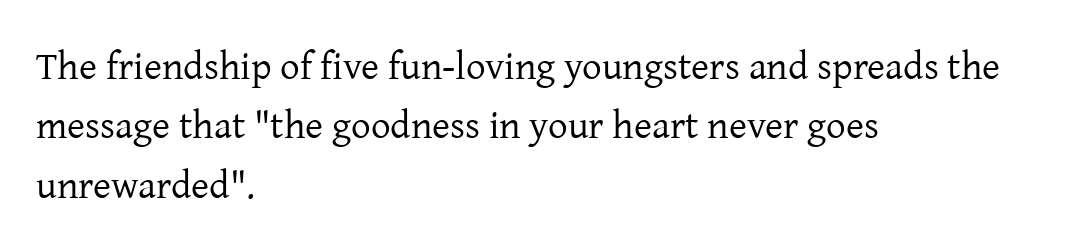
{"serif": "yes", "italic": "no", "bold": "no", "weight": "regular", "width": "normal", "stroke_contrast": "low", "x_height": "medium", "monospaced": "no", "underline": "no", "align": "left", "line_spacing": "normal", "line_spacing_ratio": 1.52, "letter_spacing": "normal", "letter_spacing_em": 0.0, "glyph_px": 39}
